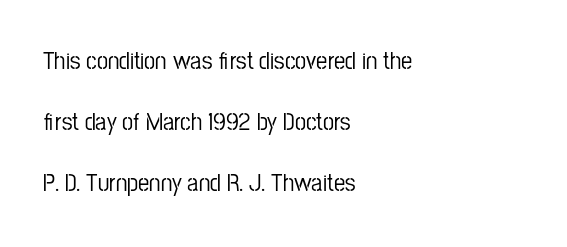
{"italic": "no", "underline": "no", "align": "left", "line_spacing": "loose", "line_spacing_ratio": 2.45, "letter_spacing": "normal", "letter_spacing_em": 0.0, "glyph_px": 25}
